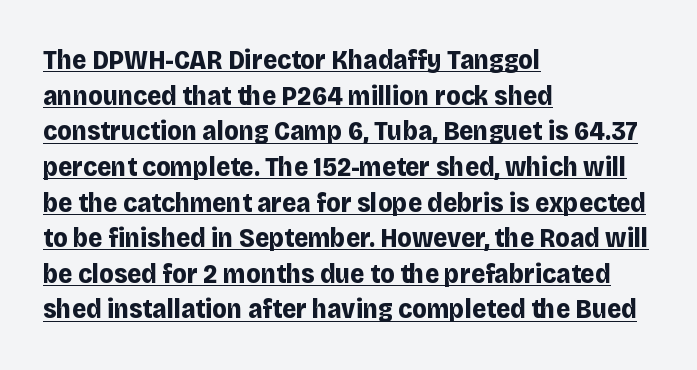
Leading: standard. This is heavy type, rendered in bold. Underline: present. The paragraph has a hard left edge and a soft right edge. In terms of letterspacing, this is plain default setting.
